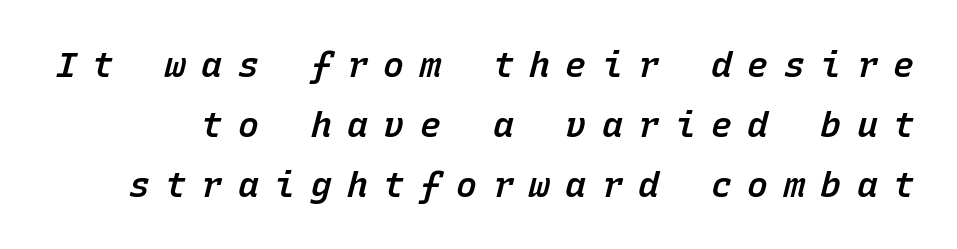
The passage shown leans; its letterforms are oblique. The space beneath each line is pristine and unruled. Monospaced: the letters line up in strict vertical columns. This sample uses expanded letter spacing, leaving extra air between glyphs. Strokes here are thickened, but only to semibold level.
